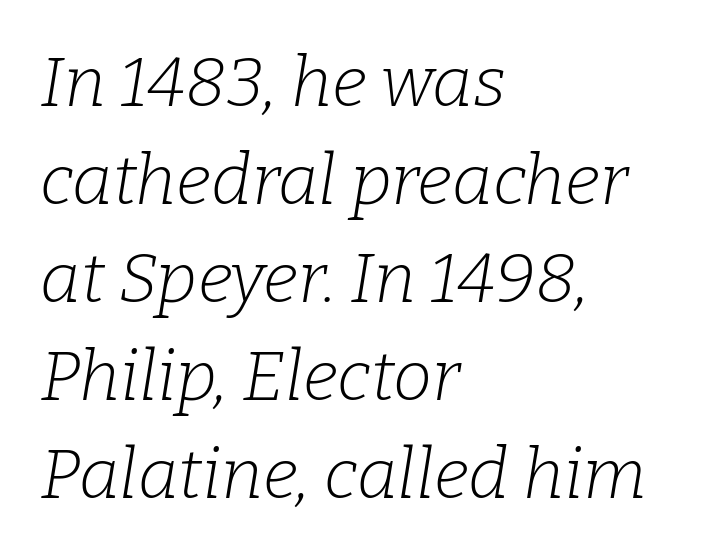
The image shows 70 px light serif type, italic (leaning right); set left-aligned, normal line spacing (1.4x), normal letter spacing, not underlined; low stroke contrast and a medium x-height.
